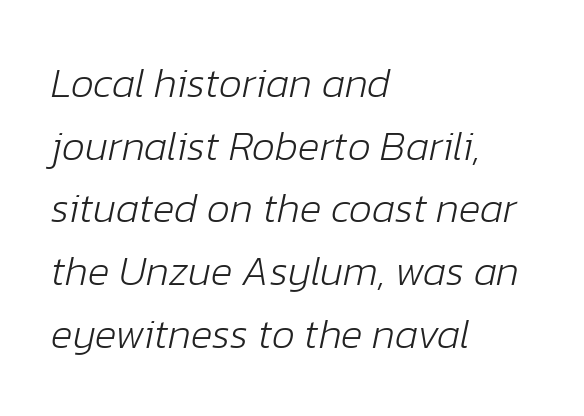
Stems and bowls with no extra thickness — not bold. Baseline-to-baseline distance is the conventional proportion of letter height. This sample is left-justified, so line endings fall wherever the words run out. Words appear dense and cohesive because spacing is normal. The passage shown is not underscored anywhere. You could not count columns in this text — the font is proportionally spaced.
